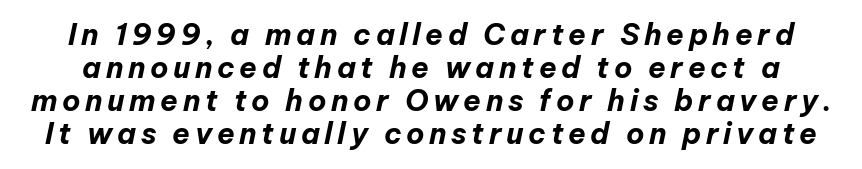
The image shows 29 px bold type, italic (leaning right); set tight line spacing (1.14x), not underlined; low stroke contrast and a medium x-height.
